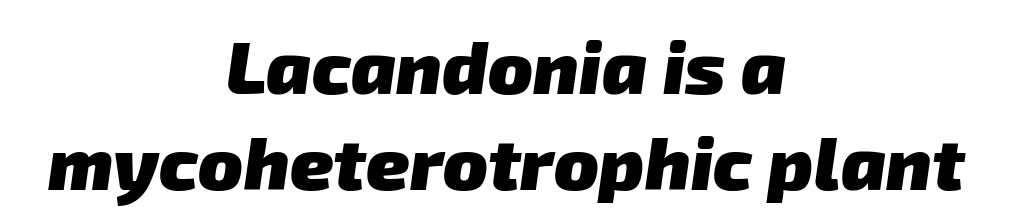
A centered setting, common on invitations and titles, is used for this passage. Quick note: underline off. The tracking reads as untouched default to a designer's eye. A normal amount of white space separates one row of letters from the next. This sample uses a sans-serif face.
